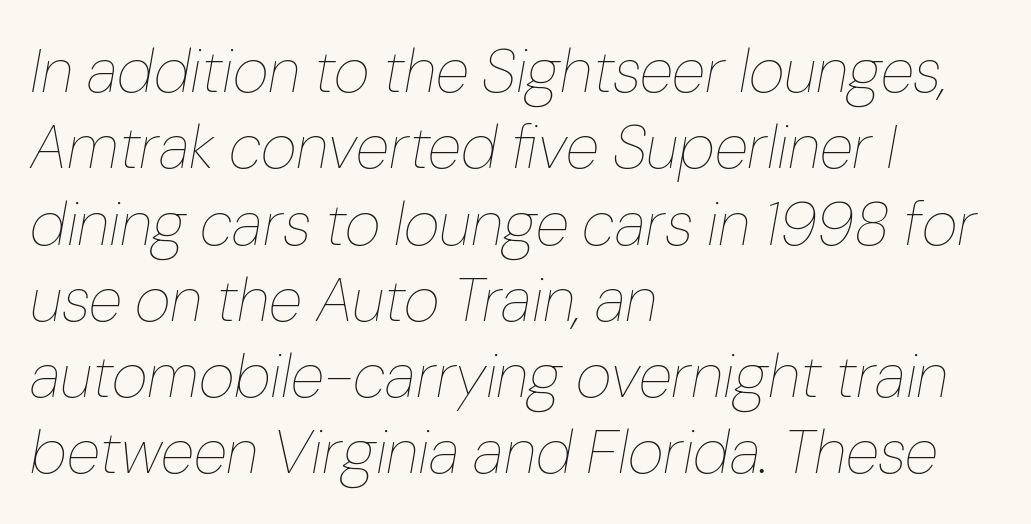
The image shows 62 px thin type, italic (leaning right); set left-aligned, line spacing 1.23x, normal letter spacing, not underlined; low stroke contrast and a medium x-height.
